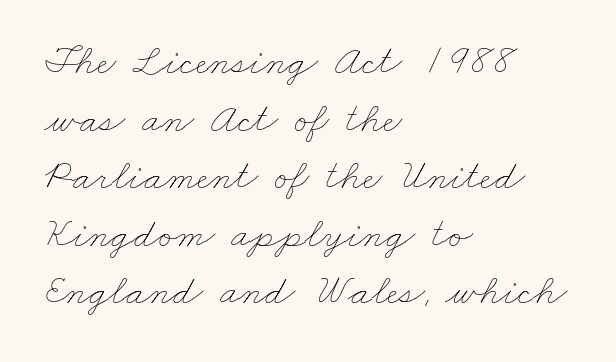
The image shows 42 px thin, wide type; set left-aligned, normal line spacing (1.37x), normal letter spacing, not underlined; low stroke contrast and a small x-height.
